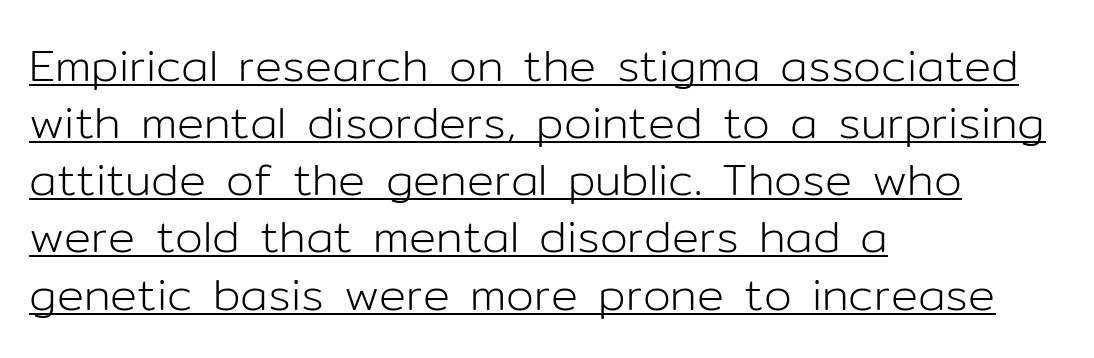
The image shows 45 px light sans-serif type, upright; set left-aligned, normal line spacing (1.27x), normal letter spacing, underlined; low stroke contrast and a medium x-height.
